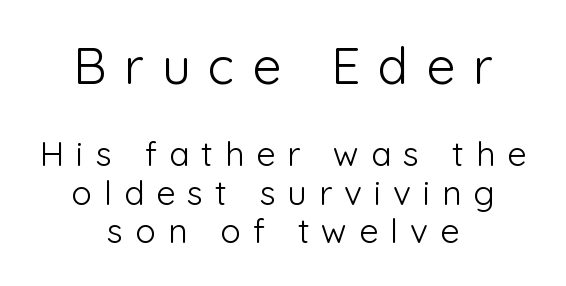
{"serif": "no", "italic": "no", "bold": "no", "weight": "light", "width": "normal", "stroke_contrast": "low", "x_height": "medium", "monospaced": "no", "underline": "no", "align": "center", "line_spacing": "tight", "line_spacing_ratio": 1.14, "letter_spacing": "wide", "letter_spacing_em": 0.35, "larger_block": "first", "size_ratio": 1.5, "glyph_px": 51}
